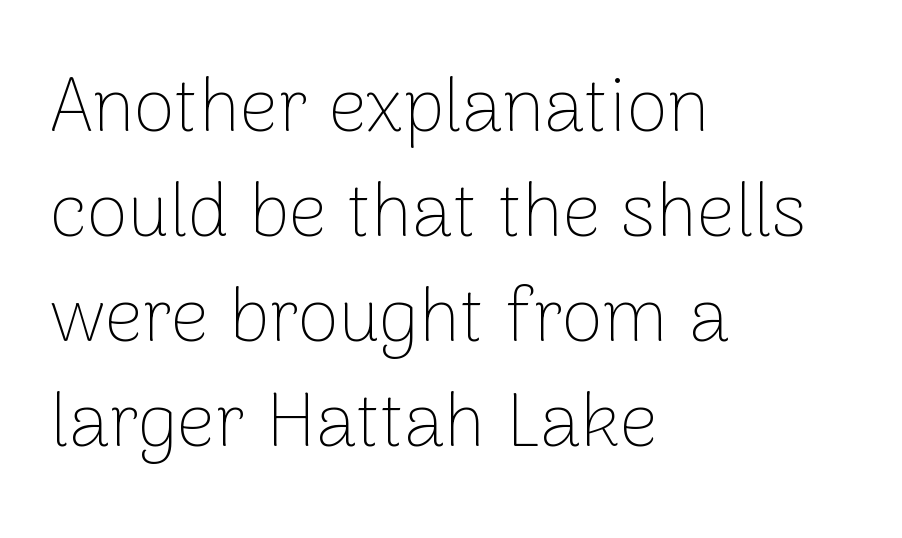
The image shows 75 px thin sans-serif type, upright; set left-aligned, normal line spacing (1.4x), normal letter spacing, not underlined; low stroke contrast and a medium x-height.
